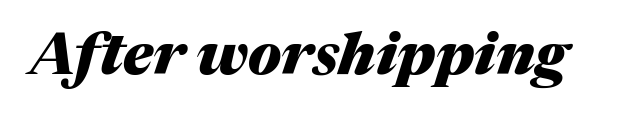
{"italic": "yes", "lean": "right", "slant_degrees": 17, "bold": "yes", "weight": "heavy", "width": "normal", "stroke_contrast": "medium", "x_height": "medium", "monospaced": "no", "underline": "no", "letter_spacing": "normal", "letter_spacing_em": 0.0, "glyph_px": 59}
